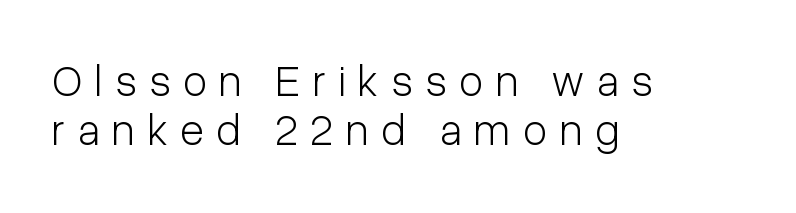
Q: Is the text bold? A: No.
Q: Is the text italic (slanted)? A: No, it is upright.
Q: Is the typeface a serif or a sans-serif typeface? A: Sans-serif.
Q: Is the text underlined? A: No.
Q: How is the paragraph aligned? A: Left-aligned.
Q: Is the spacing between letters normal or unusually wide? A: Unusually wide.
Q: Is the spacing between lines tight, normal or loose? A: Tight.
Q: Width (condensed, normal, or wide)? A: Condensed.
Q: Stroke contrast? A: Low.
Q: x-height? A: Medium.
Q: Monospaced? A: No.
